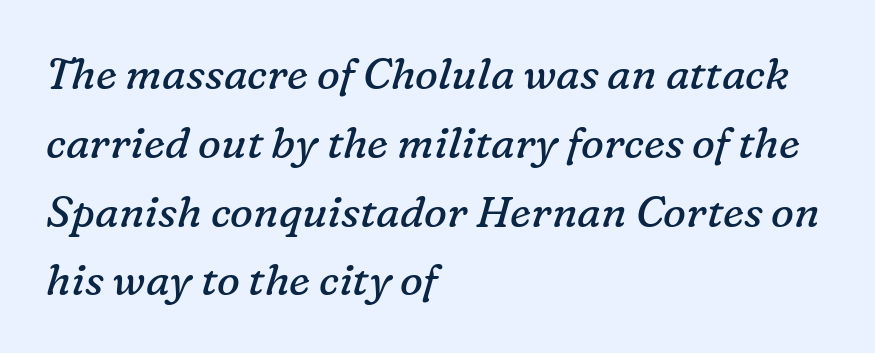
Letter spacing: default. Leading: standard. Style check: oblique. Is the type heavy? It reads as light-to-regular instead. This sample has the flowing, uneven cadence of proportional lettering. Rule under the text: the space is simply empty.
